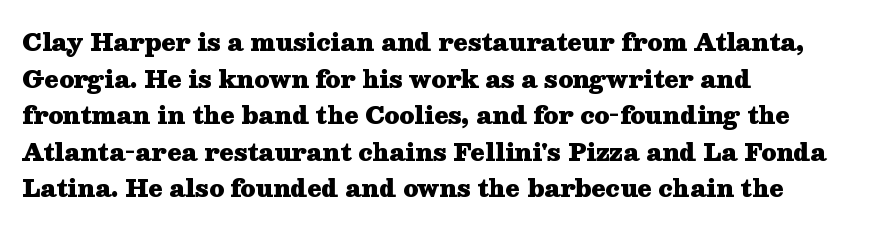
Q: Is the text bold? A: Yes.
Q: Is the text italic (slanted)? A: No, it is upright.
Q: Is the text underlined? A: No.
Q: How is the paragraph aligned? A: Left-aligned.
Q: Is the spacing between letters normal or unusually wide? A: Normal.
Q: Is the spacing between lines tight, normal or loose? A: Normal.
